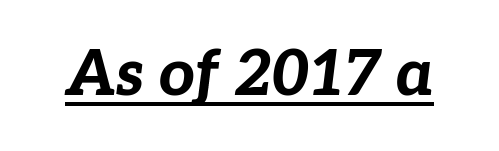
{"italic": "yes", "lean": "right", "slant_degrees": 7, "bold": "yes", "weight": "bold", "width": "normal", "stroke_contrast": "low", "x_height": "medium", "monospaced": "no", "underline": "yes", "letter_spacing": "normal", "letter_spacing_em": 0.0, "glyph_px": 63}
